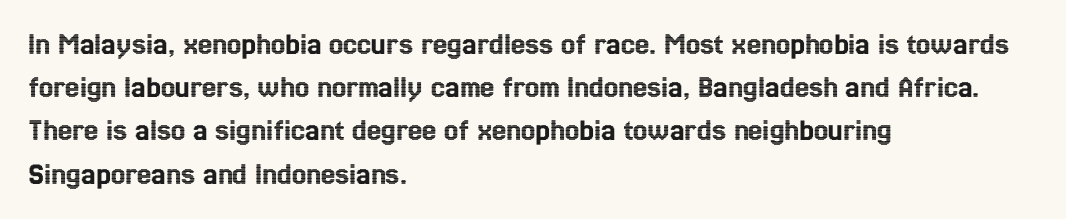
The image shows 32 px condensed type, upright; set left-aligned, normal line spacing (1.35x), normal letter spacing, not underlined; a medium x-height.
